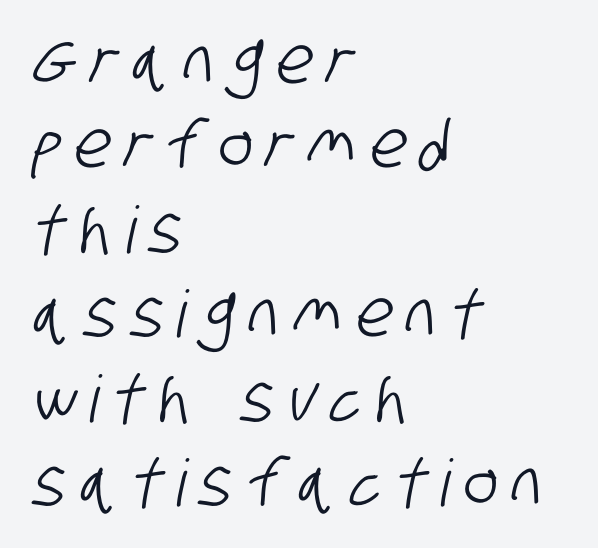
The image shows 65 px condensed sans-serif type; set left-aligned, normal line spacing (1.3x), unusually wide letter spacing (+0.22 em), not underlined; low stroke contrast and a large x-height.
